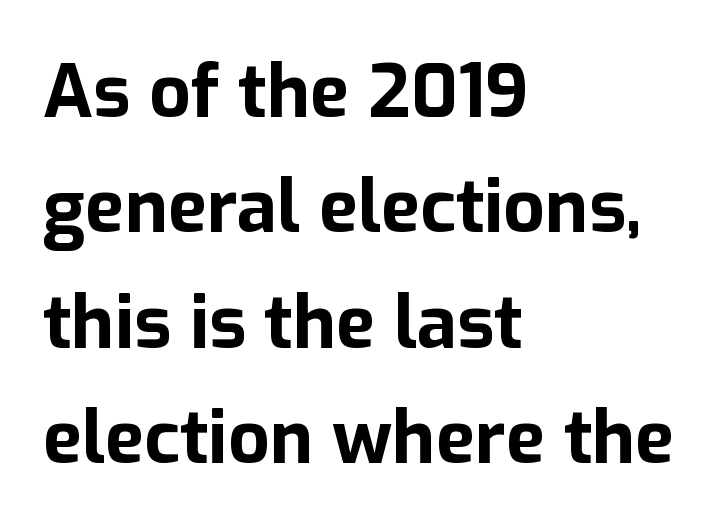
Q: Is the text bold? A: Yes.
Q: Is the text italic (slanted)? A: No, it is upright.
Q: Is the typeface a serif or a sans-serif typeface? A: Sans-serif.
Q: Is the text underlined? A: No.
Q: How is the paragraph aligned? A: Left-aligned.
Q: Is the spacing between letters normal or unusually wide? A: Normal.
Q: Is the spacing between lines tight, normal or loose? A: Normal.
Q: Width (condensed, normal, or wide)? A: Normal.
Q: Stroke contrast? A: Low.
Q: x-height? A: Medium.
Q: Monospaced? A: No.
